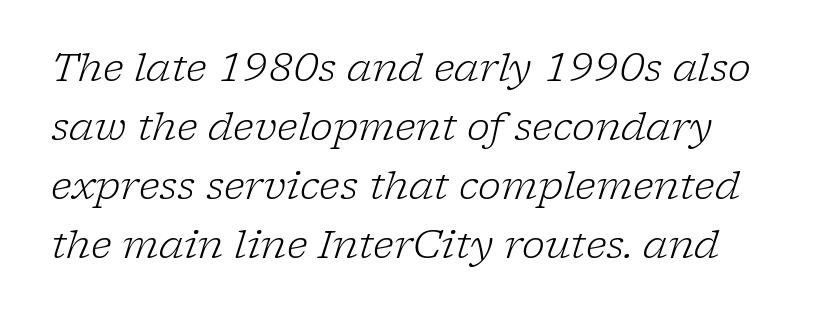
{"serif": "yes", "italic": "yes", "lean": "right", "slant_degrees": 17, "bold": "no", "weight": "light", "width": "normal", "stroke_contrast": "low", "x_height": "medium", "monospaced": "no", "underline": "no", "line_spacing": "normal", "line_spacing_ratio": 1.51, "letter_spacing": "normal", "letter_spacing_em": 0.0, "glyph_px": 39}
